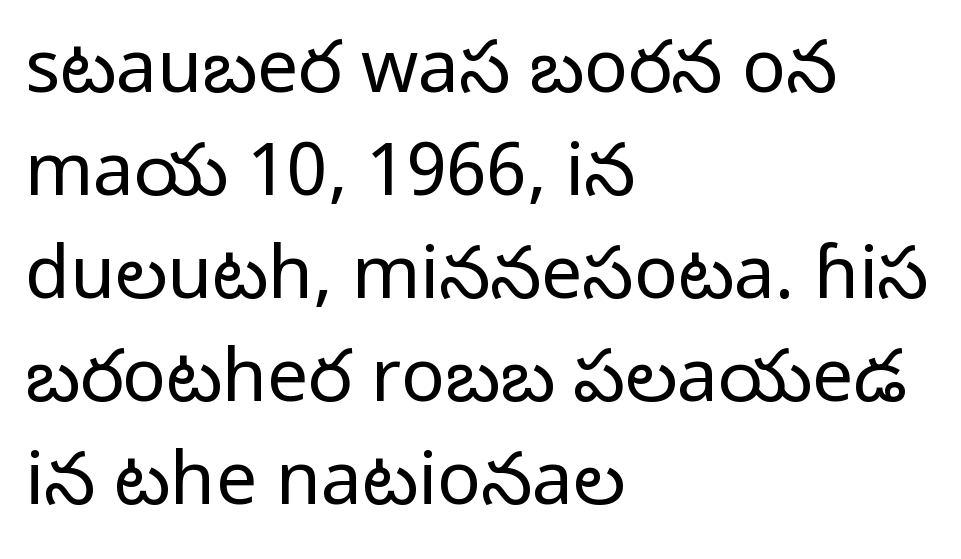
Q: Is the text bold? A: No.
Q: Is the text italic (slanted)? A: No, it is upright.
Q: Is the typeface a serif or a sans-serif typeface? A: Sans-serif.
Q: Is the text underlined? A: No.
Q: How is the paragraph aligned? A: Left-aligned.
Q: Is the spacing between letters normal or unusually wide? A: Normal.
Q: Is the spacing between lines tight, normal or loose? A: Normal.
Q: Width (condensed, normal, or wide)? A: Normal.
Q: Stroke contrast? A: Low.
Q: x-height? A: Medium.
Q: Monospaced? A: No.
